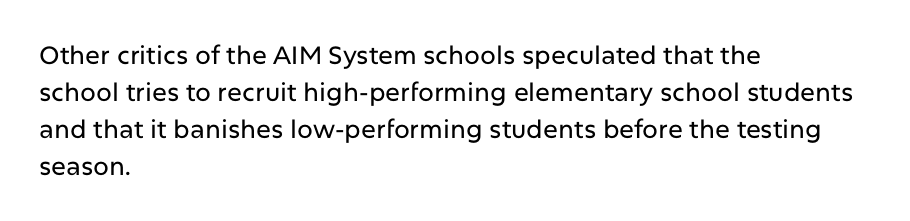
{"italic": "no", "underline": "no", "align": "left", "line_spacing": "normal", "line_spacing_ratio": 1.48, "letter_spacing": "normal", "letter_spacing_em": 0.0, "glyph_px": 25}
